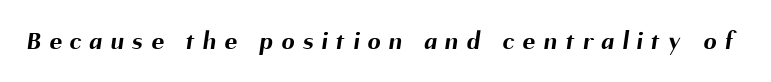
The image shows 26 px bold type; set unusually wide letter spacing (+0.33 em), not underlined.
